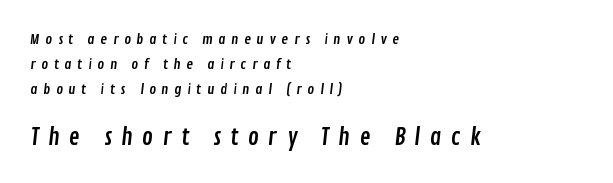
The image shows 23 px text type; set left-aligned, line spacing 1.77x, unusually wide letter spacing (+0.4 em), not underlined; the second (bottom) block is 1.64x larger.
